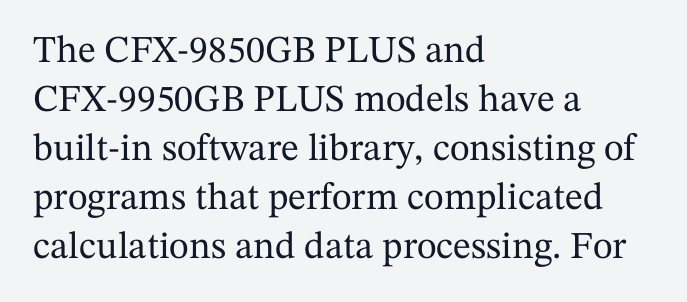
{"serif": "yes", "italic": "no", "width": "normal", "stroke_contrast": "medium", "x_height": "medium", "monospaced": "no", "underline": "no", "align": "left", "line_spacing": "normal", "line_spacing_ratio": 1.29, "letter_spacing": "normal", "letter_spacing_em": 0.0, "glyph_px": 38}
